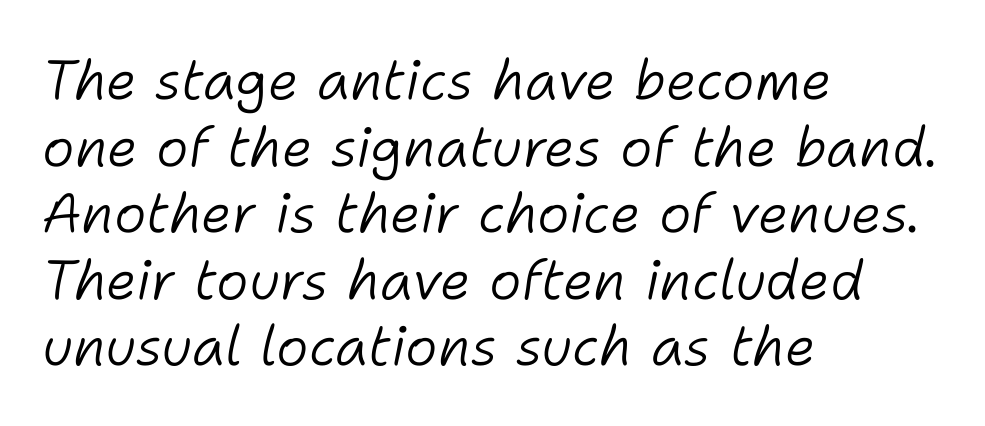
Q: Is the text bold? A: No.
Q: Is the text italic (slanted)? A: Yes, it leans right by about 11 degrees.
Q: Is the text underlined? A: No.
Q: How is the paragraph aligned? A: Left-aligned.
Q: Is the spacing between letters normal or unusually wide? A: Normal.
Q: Width (condensed, normal, or wide)? A: Normal.
Q: Stroke contrast? A: Low.
Q: x-height? A: Medium.
Q: Monospaced? A: No.
